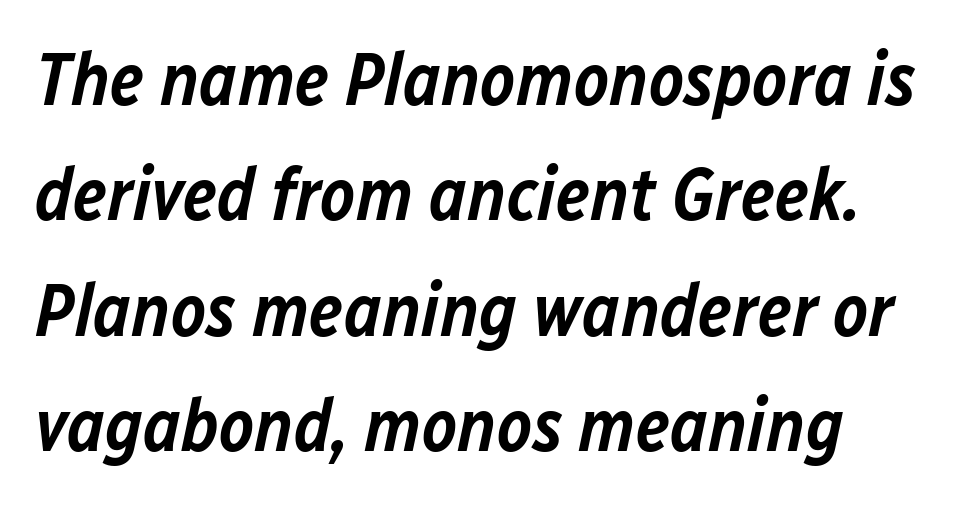
{"italic": "yes", "lean": "right", "slant_degrees": 12, "bold": "semi", "weight": "semibold", "width": "normal", "stroke_contrast": "low", "x_height": "medium", "monospaced": "no", "underline": "no", "line_spacing": "normal", "line_spacing_ratio": 1.56, "letter_spacing": "normal", "letter_spacing_em": 0.0, "glyph_px": 74}
